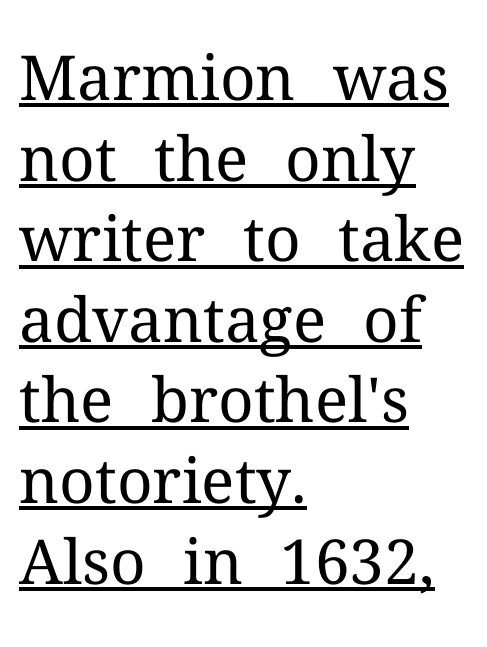
{"serif": "yes", "italic": "no", "bold": "no", "weight": "regular", "width": "normal", "stroke_contrast": "medium", "x_height": "medium", "monospaced": "no", "underline": "yes", "align": "left", "line_spacing": "normal", "line_spacing_ratio": 1.3, "letter_spacing": "normal", "letter_spacing_em": 0.0, "glyph_px": 62}
